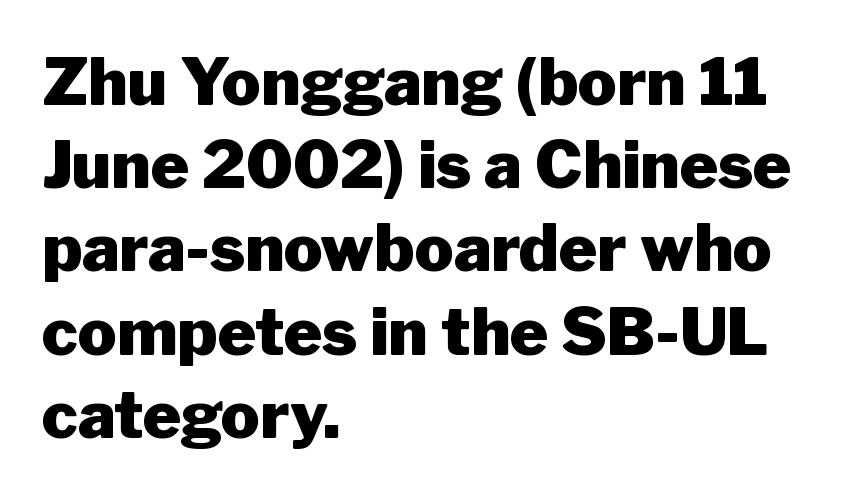
{"serif": "no", "italic": "no", "bold": "yes", "weight": "heavy", "width": "normal", "stroke_contrast": "low", "x_height": "medium", "monospaced": "no", "underline": "no", "align": "left", "line_spacing": "normal", "line_spacing_ratio": 1.28, "letter_spacing": "normal", "letter_spacing_em": 0.0, "glyph_px": 65}
